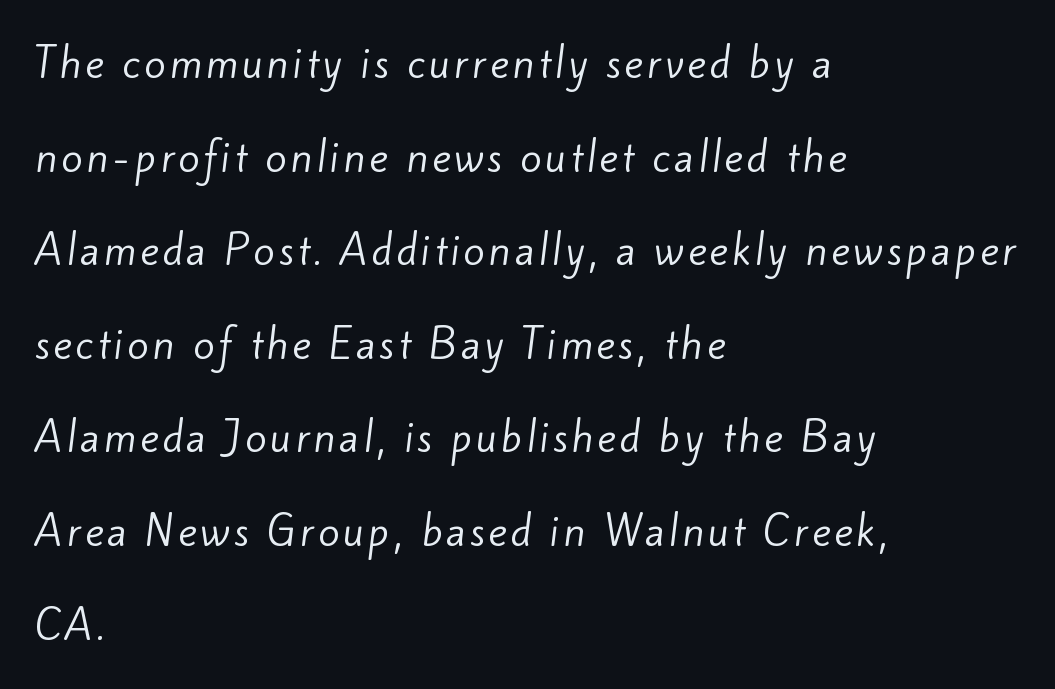
The image shows 39 px regular-weight sans-serif type; set left-aligned, loose line spacing (2.4x), not underlined; low stroke contrast and a small x-height.
